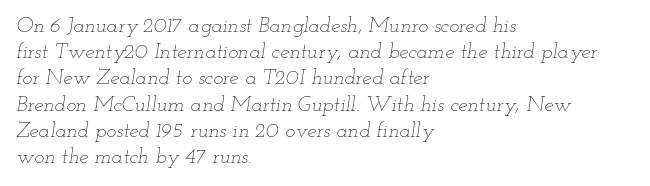
Q: Is the text bold? A: No.
Q: Is the text italic (slanted)? A: Yes, it leans right by about 12 degrees.
Q: Is the text underlined? A: No.
Q: How is the paragraph aligned? A: Left-aligned.
Q: Is the spacing between letters normal or unusually wide? A: Normal.
Q: Is the spacing between lines tight, normal or loose? A: Normal.
